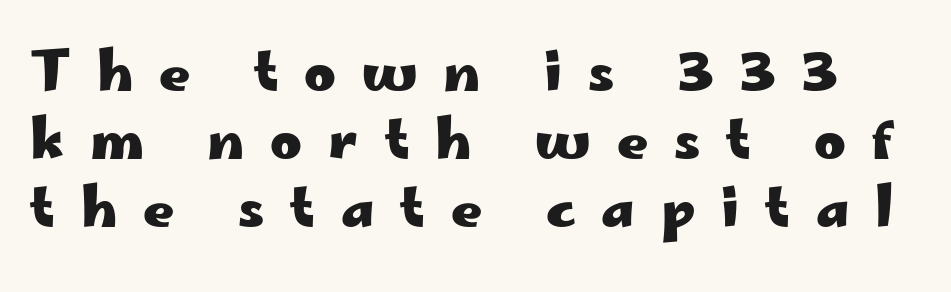
The image shows 54 px heavy, wide sans-serif type, upright; set normal line spacing (1.26x), unusually wide letter spacing (+0.48 em), not underlined; low stroke contrast and a small x-height.
